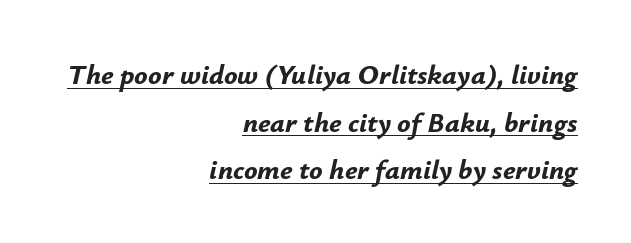
Honestly, the letter spacing is just normal — you wouldn't notice it. These lines are set flush right with a ragged left edge. The glyphs are accompanied by a horizontal stroke just below them. The passage shown is typed in a proportional face where columns would drift. Reading down the column, the eye jumps a familiar distance to each next line.
